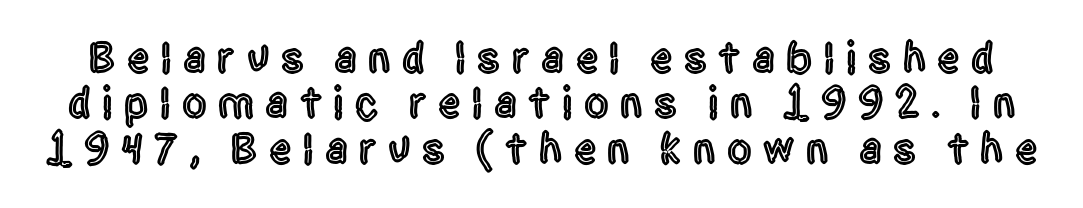
Each letter's strokes conclude bluntly, with no projecting serifs. Inter-character spacing is expanded well beyond the font's built-in metrics. Interline gaps are noticeably narrow in this sample. Character widths vary here, with narrow letters taking less room than wide ones. The font's upright variant was chosen for this text.
